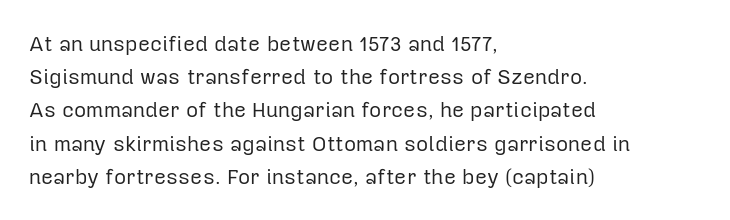
The image shows 21 px text type, upright; set left-aligned, normal line spacing (1.58x), normal letter spacing, not underlined.
